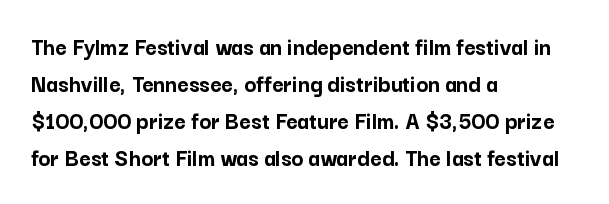
{"italic": "no", "bold": "yes", "underline": "no", "align": "left", "line_spacing": "normal", "line_spacing_ratio": 1.48, "letter_spacing": "normal", "letter_spacing_em": 0.0, "glyph_px": 25}
